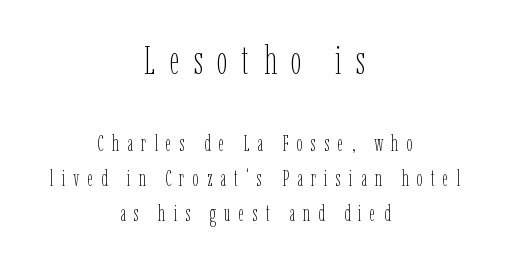
Q: Is the text bold? A: No.
Q: Is the text italic (slanted)? A: No, it is upright.
Q: Is the text underlined? A: No.
Q: How is the paragraph aligned? A: Centered.
Q: Is the spacing between letters normal or unusually wide? A: Unusually wide.
Q: Is the spacing between lines tight, normal or loose? A: Normal.
Q: Which block of text is set in a larger size, the first (top) or the second (bottom)? A: The first (top) one.
Q: Width (condensed, normal, or wide)? A: Condensed.
Q: Stroke contrast? A: Low.
Q: x-height? A: Medium.
Q: Monospaced? A: No.
